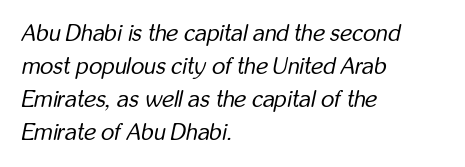
The image shows 23 px text type, italic (leaning right); set left-aligned, normal line spacing (1.44x), normal letter spacing, not underlined.
